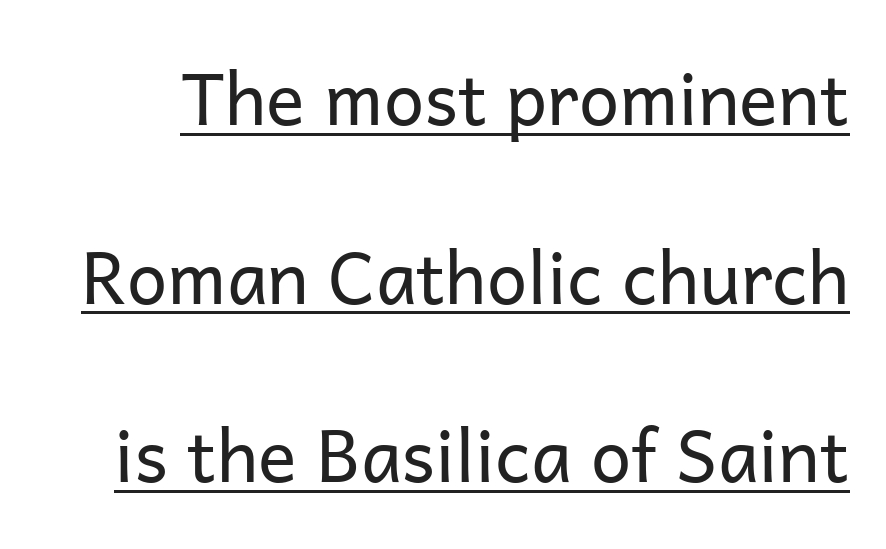
The image shows 72 px regular-weight sans-serif type, upright; set loose line spacing (2.48x), normal letter spacing, underlined; low stroke contrast and a medium x-height.
